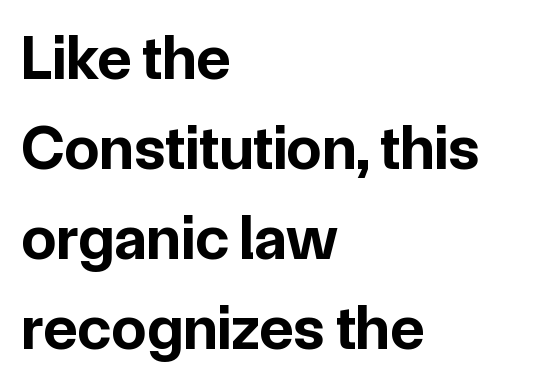
Q: Is the text bold? A: Yes.
Q: Is the text italic (slanted)? A: No, it is upright.
Q: Is the typeface a serif or a sans-serif typeface? A: Sans-serif.
Q: Is the text underlined? A: No.
Q: How is the paragraph aligned? A: Left-aligned.
Q: Is the spacing between letters normal or unusually wide? A: Normal.
Q: Is the spacing between lines tight, normal or loose? A: Normal.
Q: Width (condensed, normal, or wide)? A: Normal.
Q: Stroke contrast? A: Low.
Q: x-height? A: Medium.
Q: Monospaced? A: No.
